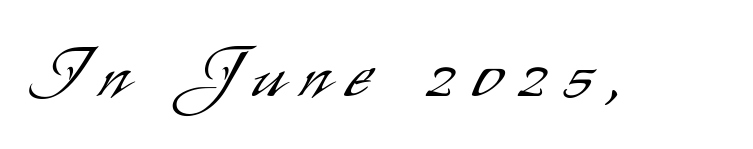
Weight class: somewhere from thin through regular. Note the varied advance widths — an 'i' is clearly narrower than an 'm'. The specimen omits any rule beneath the text block's lines. A sans-serif font was chosen for this passage.
